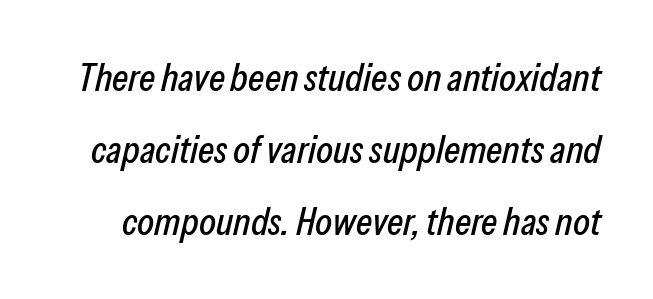
Q: Is the text italic (slanted)? A: Yes, it leans right by about 13 degrees.
Q: Is the text underlined? A: No.
Q: Is the spacing between letters normal or unusually wide? A: Normal.
Q: Width (condensed, normal, or wide)? A: Condensed.
Q: Stroke contrast? A: Low.
Q: x-height? A: Medium.
Q: Monospaced? A: No.
